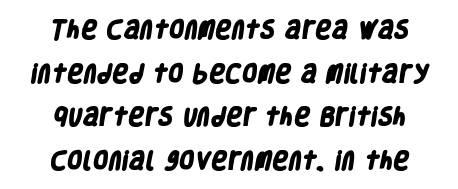
Summary of vertical rhythm: relaxed, with wide interline spacing. This rendering features lettering with no underline. You could call the tracking neutral — neither tight nor loose. Strong, thick strokes mark this as bold type.
